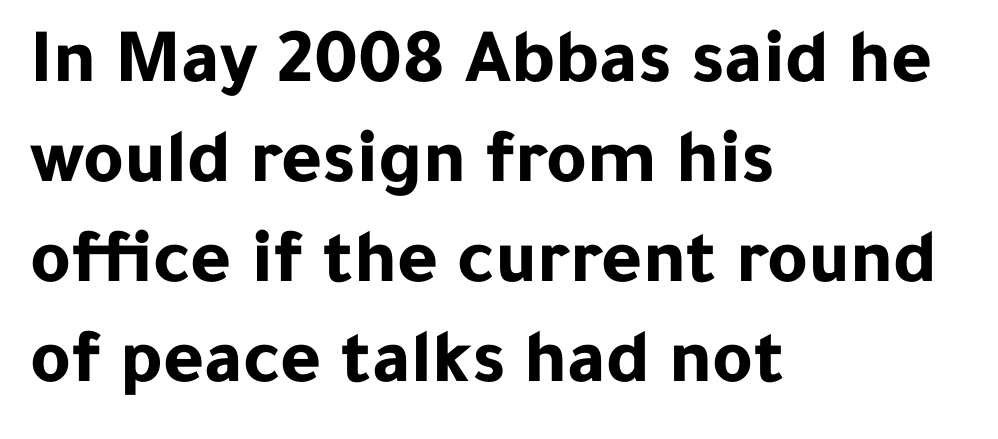
{"serif": "no", "italic": "no", "bold": "yes", "weight": "bold", "width": "normal", "stroke_contrast": "low", "x_height": "medium", "monospaced": "no", "underline": "no", "align": "left", "line_spacing": "normal", "line_spacing_ratio": 1.28, "letter_spacing": "normal", "letter_spacing_em": 0.0, "glyph_px": 78}
